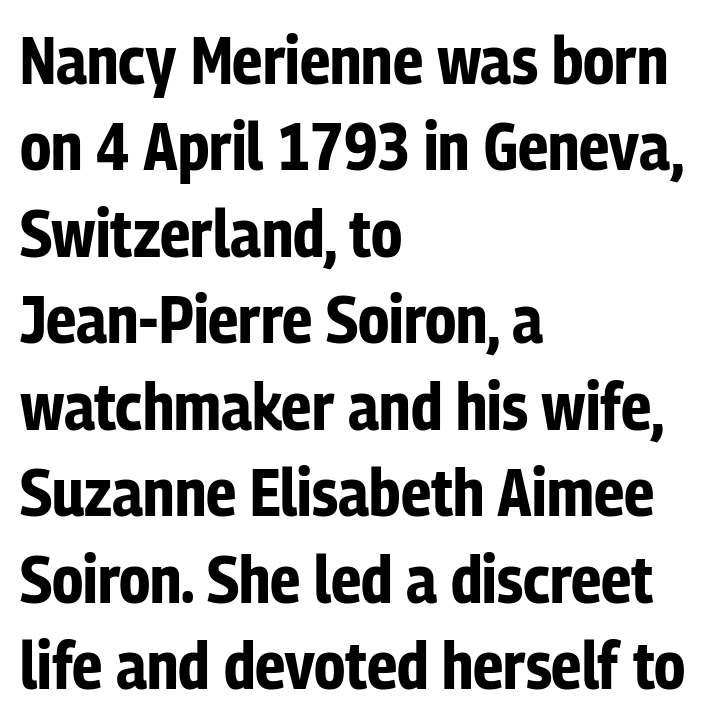
Layout note: lines flush left. Is there any slant? The stems are plumb. The characters display no serif detailing; their extremities are plain. Letter spacing: default. What's the leading like? Ordinary, nothing unusual. The face used here is proportionally spaced, like ordinary book or web type.
